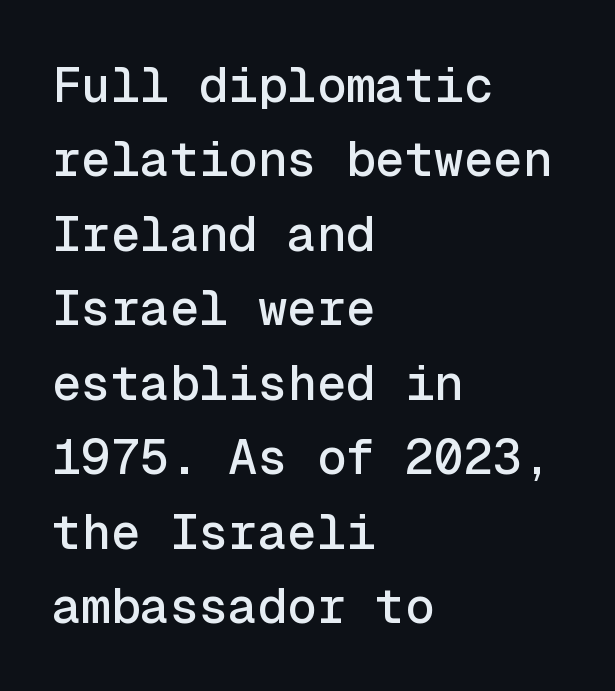
Q: Is the text italic (slanted)? A: No, it is upright.
Q: Is the typeface a serif or a sans-serif typeface? A: Sans-serif.
Q: Is the text underlined? A: No.
Q: How is the paragraph aligned? A: Left-aligned.
Q: Is the spacing between letters normal or unusually wide? A: Normal.
Q: Is the spacing between lines tight, normal or loose? A: Normal.
Q: Width (condensed, normal, or wide)? A: Normal.
Q: x-height? A: Medium.
Q: Monospaced? A: Yes.
